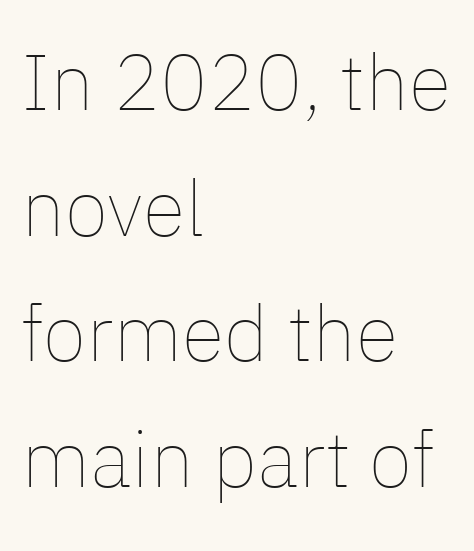
{"italic": "no", "bold": "no", "weight": "thin", "width": "normal", "stroke_contrast": "low", "x_height": "medium", "monospaced": "no", "underline": "no", "align": "left", "line_spacing": "normal", "line_spacing_ratio": 1.59, "letter_spacing": "normal", "letter_spacing_em": 0.0, "glyph_px": 79}
